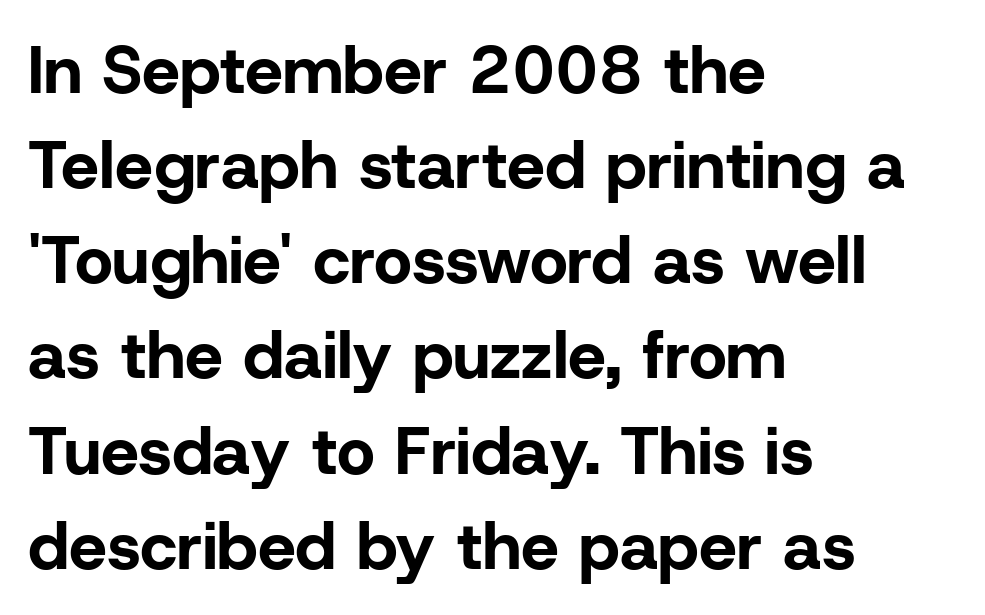
{"serif": "no", "italic": "no", "bold": "yes", "weight": "bold", "width": "normal", "stroke_contrast": "low", "x_height": "medium", "monospaced": "no", "underline": "no", "align": "left", "line_spacing": "normal", "line_spacing_ratio": 1.42, "letter_spacing": "normal", "letter_spacing_em": 0.0, "glyph_px": 67}
